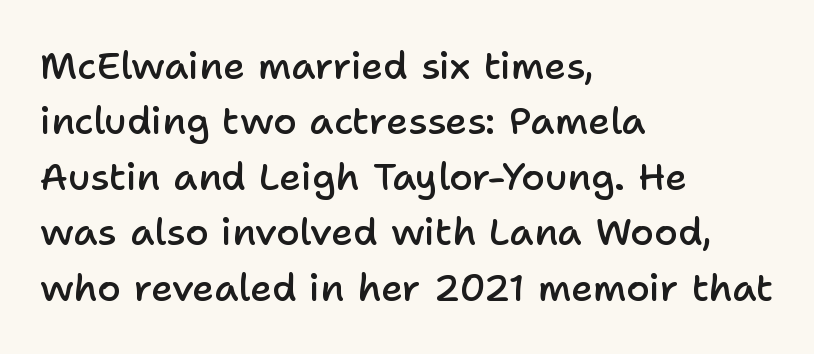
Q: Is the text bold? A: Semi-bold.
Q: Is the text italic (slanted)? A: No, it is upright.
Q: Is the typeface a serif or a sans-serif typeface? A: Sans-serif.
Q: Is the text underlined? A: No.
Q: How is the paragraph aligned? A: Left-aligned.
Q: Is the spacing between letters normal or unusually wide? A: Normal.
Q: Is the spacing between lines tight, normal or loose? A: Normal.
Q: Width (condensed, normal, or wide)? A: Normal.
Q: Stroke contrast? A: Low.
Q: x-height? A: Medium.
Q: Monospaced? A: No.
